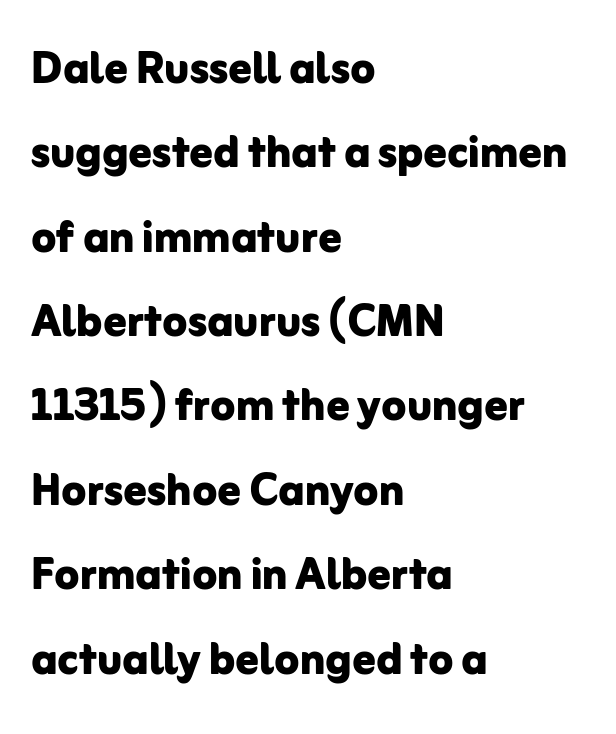
{"serif": "no", "italic": "no", "bold": "yes", "weight": "bold", "width": "normal", "stroke_contrast": "low", "x_height": "medium", "monospaced": "no", "underline": "no", "align": "left", "line_spacing": "normal", "line_spacing_ratio": 1.48, "letter_spacing": "normal", "letter_spacing_em": 0.0, "glyph_px": 57}
